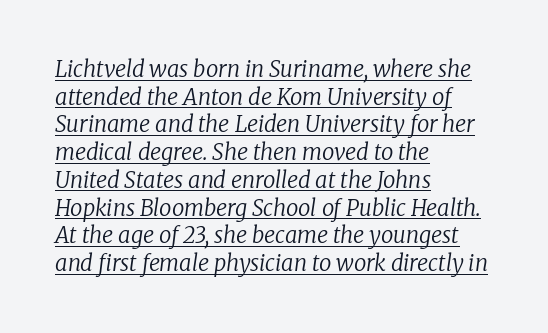
The image shows 22 px text type, italic (leaning right); set left-aligned, normal line spacing (1.26x), normal letter spacing, underlined.
